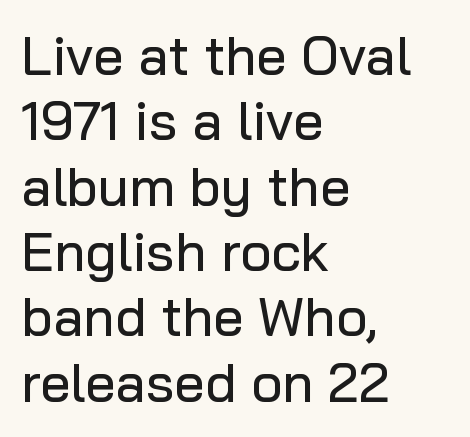
The image shows 54 px sans-serif type, upright; set left-aligned, line spacing 1.21x, normal letter spacing, not underlined; low stroke contrast and a medium x-height.
